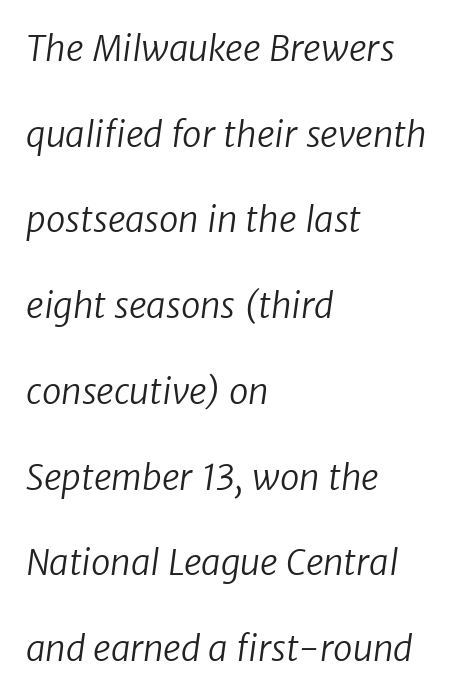
{"serif": "no", "bold": "no", "weight": "regular", "width": "normal", "stroke_contrast": "low", "x_height": "medium", "monospaced": "no", "underline": "no", "align": "left", "line_spacing": "loose", "line_spacing_ratio": 2.45, "letter_spacing": "normal", "letter_spacing_em": 0.0, "glyph_px": 35}
